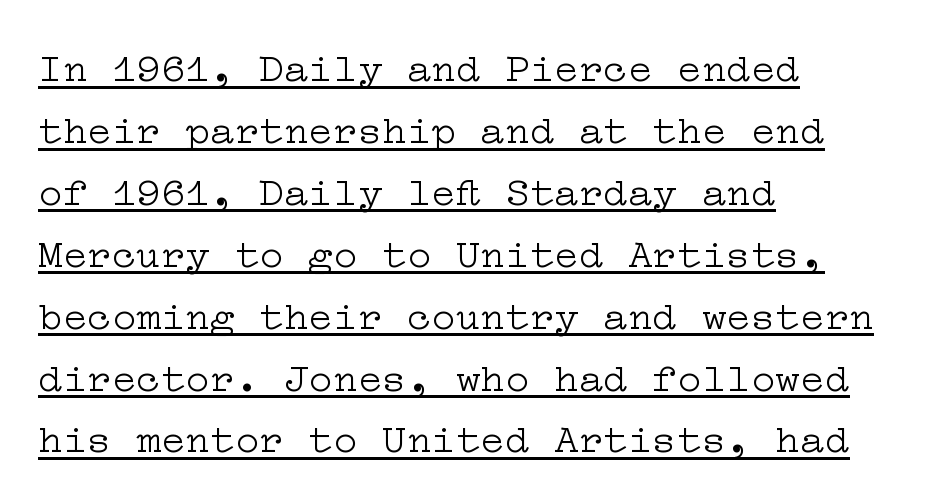
{"serif": "yes", "italic": "no", "bold": "no", "weight": "light", "width": "wide", "stroke_contrast": "low", "x_height": "medium", "underline": "yes", "align": "left", "line_spacing": "normal", "line_spacing_ratio": 1.51, "letter_spacing": "normal", "letter_spacing_em": 0.0, "glyph_px": 41}
